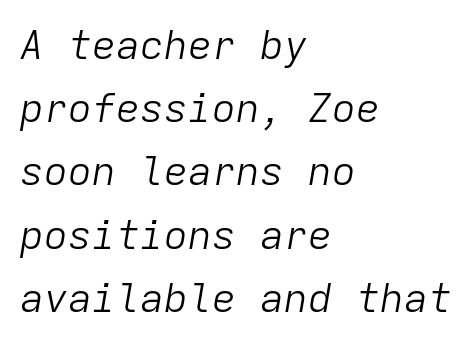
{"italic": "yes", "lean": "right", "slant_degrees": 9, "bold": "no", "weight": "light", "width": "normal", "stroke_contrast": "low", "x_height": "medium", "monospaced": "yes", "underline": "no", "align": "left", "line_spacing": "normal", "line_spacing_ratio": 1.58, "letter_spacing": "normal", "letter_spacing_em": 0.0, "glyph_px": 40}
